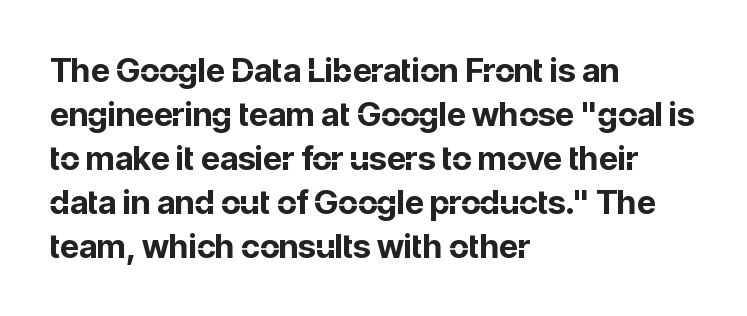
Do the characters align in a grid? No, the font is proportional. In terms of letterform style, serifs are entirely absent. The face used here has the dense, thick strokes of a bold. The rendering keeps characters at their native spacing.
